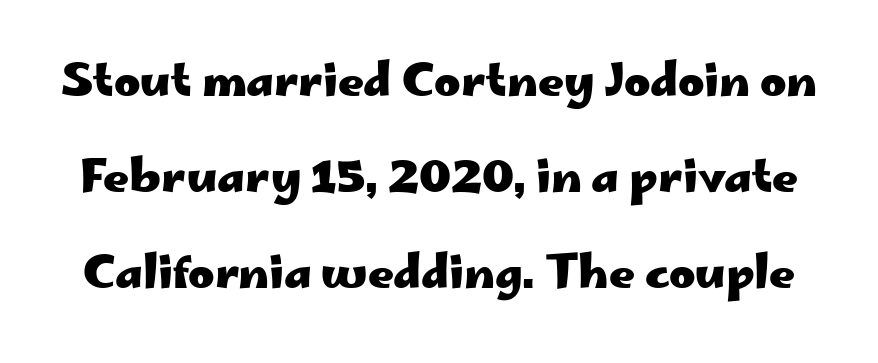
Q: Is the text bold? A: Yes.
Q: Is the text italic (slanted)? A: No, it is upright.
Q: Is the typeface a serif or a sans-serif typeface? A: Sans-serif.
Q: Is the text underlined? A: No.
Q: Is the spacing between letters normal or unusually wide? A: Normal.
Q: Is the spacing between lines tight, normal or loose? A: Loose.
Q: Width (condensed, normal, or wide)? A: Wide.
Q: Stroke contrast? A: Low.
Q: x-height? A: Small.
Q: Monospaced? A: No.
